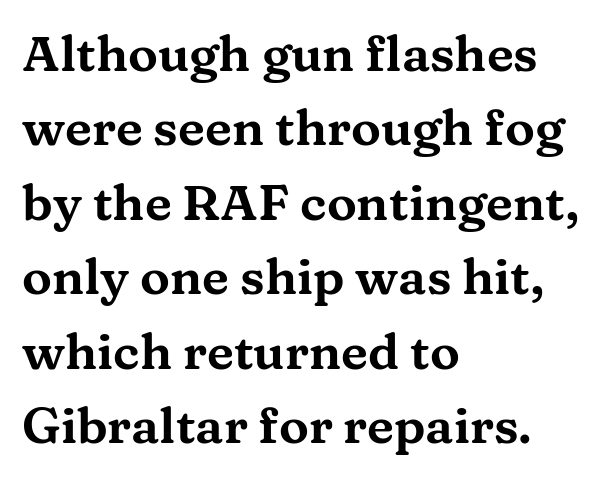
{"serif": "yes", "italic": "no", "width": "wide", "stroke_contrast": "medium", "x_height": "medium", "monospaced": "no", "underline": "no", "align": "left", "line_spacing": "normal", "line_spacing_ratio": 1.49, "letter_spacing": "normal", "letter_spacing_em": 0.0, "glyph_px": 50}
